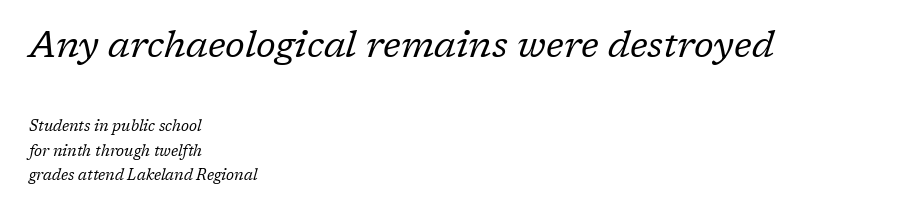
The image shows 37 px regular-weight serif type, italic (leaning right); set left-aligned, normal line spacing (1.64x), normal letter spacing, not underlined; the first (top) block is 2.47x larger; low stroke contrast and a medium x-height.
